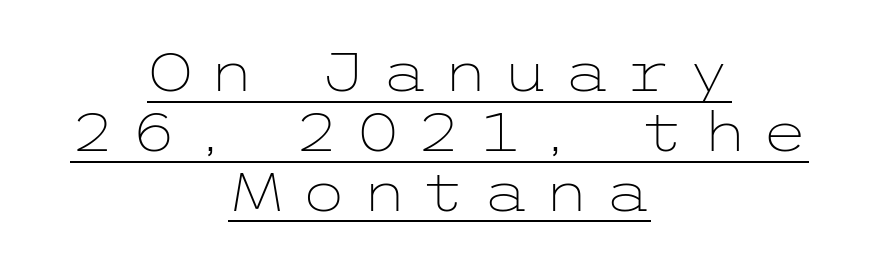
The font family rendered here belongs to the sans-serif group. Decoration check: the copy is underlined. Counters stay open thanks to moderate or lighter strokes. Where is the straight margin? There isn't one; the lines are centered. Display-style spreading of the glyphs; the letterfit is very open.
